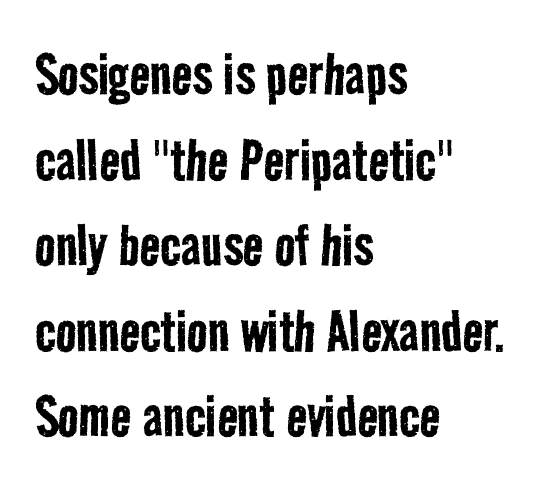
{"serif": "no", "bold": "no", "weight": "regular", "width": "condensed", "stroke_contrast": "low", "x_height": "medium", "monospaced": "no", "underline": "no", "align": "left", "line_spacing_ratio": 1.24, "letter_spacing": "normal", "letter_spacing_em": 0.0, "glyph_px": 69}
